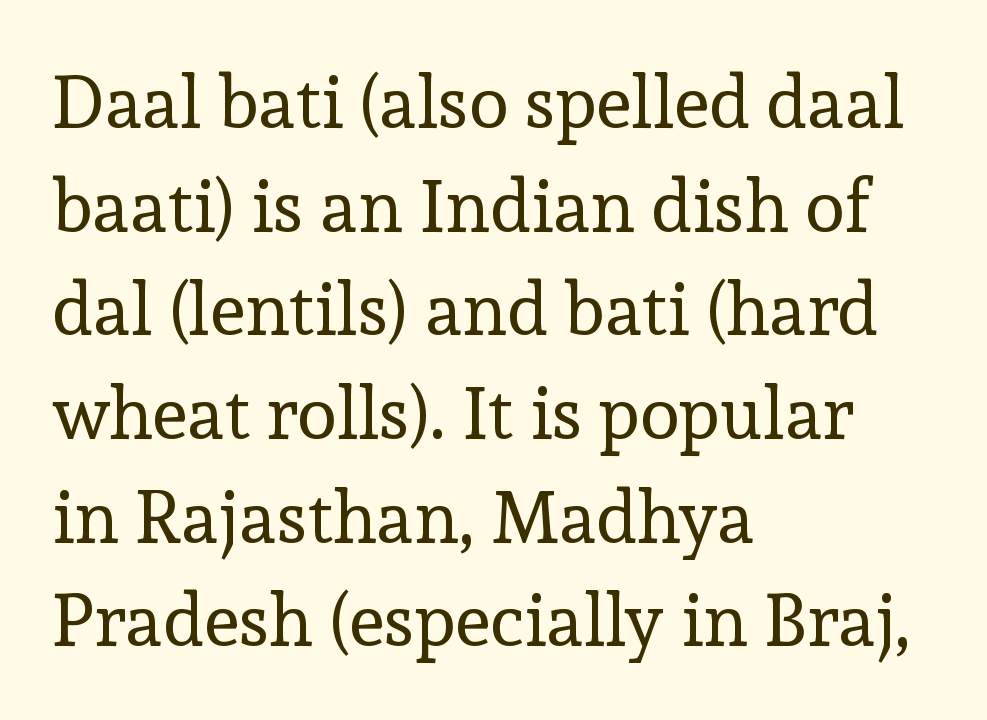
{"serif": "yes", "italic": "no", "bold": "no", "weight": "regular", "width": "normal", "x_height": "medium", "monospaced": "no", "underline": "no", "align": "left", "line_spacing": "normal", "line_spacing_ratio": 1.42, "letter_spacing": "normal", "letter_spacing_em": 0.0, "glyph_px": 73}
